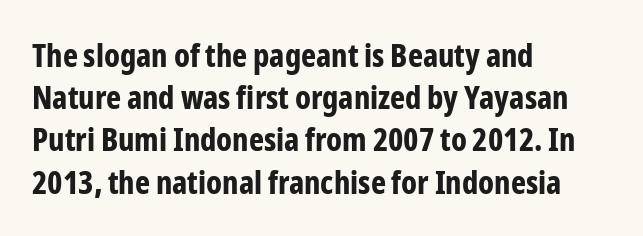
Q: Is the text bold? A: Yes.
Q: Is the text italic (slanted)? A: No, it is upright.
Q: Is the typeface a serif or a sans-serif typeface? A: Sans-serif.
Q: Is the text underlined? A: No.
Q: How is the paragraph aligned? A: Left-aligned.
Q: Is the spacing between letters normal or unusually wide? A: Normal.
Q: Is the spacing between lines tight, normal or loose? A: Normal.
Q: Width (condensed, normal, or wide)? A: Condensed.
Q: Stroke contrast? A: Low.
Q: x-height? A: Medium.
Q: Monospaced? A: No.
